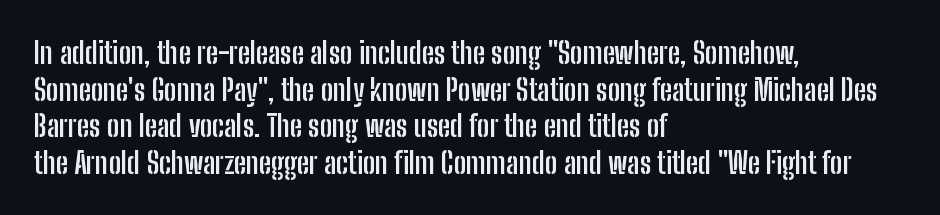
The image shows 30 px semibold, condensed sans-serif type, upright; set left-aligned, line spacing 1.22x, normal letter spacing, not underlined; low stroke contrast and a medium x-height.
